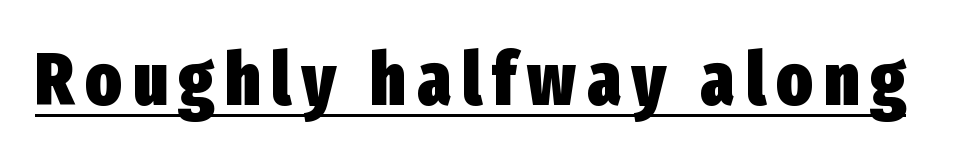
{"serif": "no", "italic": "no", "bold": "yes", "weight": "heavy", "width": "condensed", "stroke_contrast": "low", "x_height": "medium", "monospaced": "no", "underline": "yes", "glyph_px": 74}
